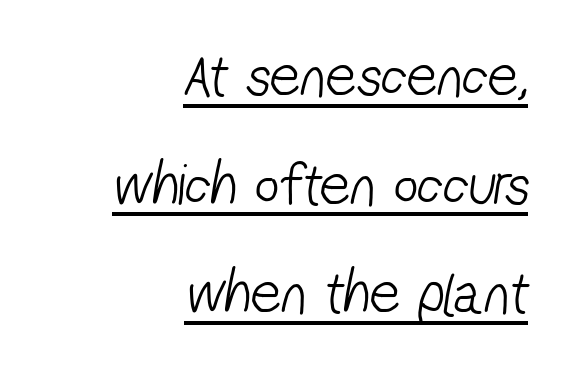
{"serif": "no", "bold": "no", "weight": "light", "width": "condensed", "stroke_contrast": "low", "x_height": "medium", "monospaced": "no", "underline": "yes", "align": "right", "line_spacing_ratio": 1.81, "letter_spacing": "normal", "letter_spacing_em": 0.0, "glyph_px": 60}
